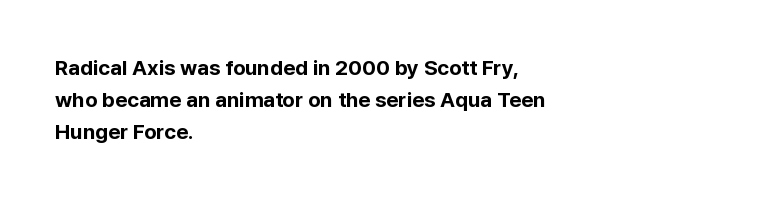
Tracking value appears to be zero — textbook default spacing. Is the type bold? Yes — the strokes are clearly thick and heavy. The block of text has a typical density, with ordinary space between rows. The rag falls on the right side of this text block. Words float on clear page, feet unadorned.
